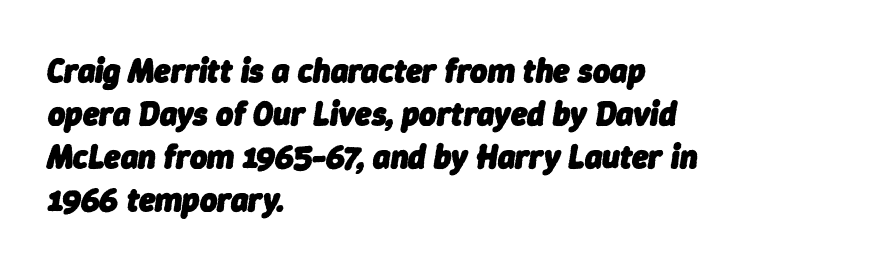
The image shows 33 px heavy type, italic (leaning right); set left-aligned, normal line spacing (1.3x), normal letter spacing, not underlined; low stroke contrast and a medium x-height.
